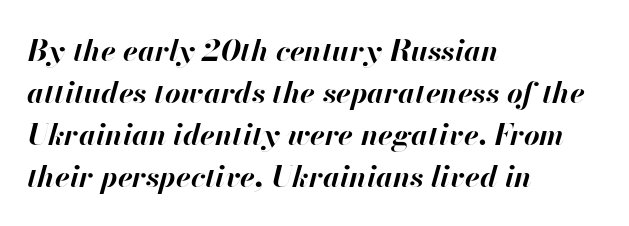
The image shows 30 px bold type, italic (leaning right); set left-aligned, normal line spacing (1.4x), normal letter spacing, not underlined; high stroke contrast and a small x-height.
